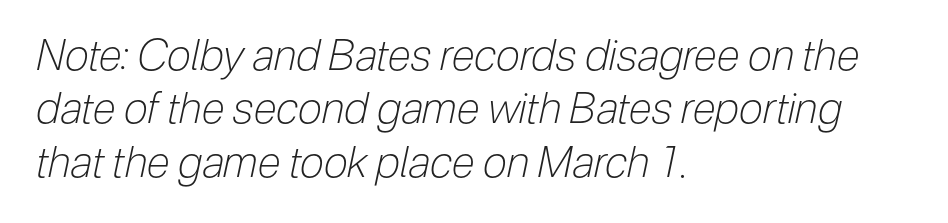
Q: Is the text bold? A: No.
Q: Is the text italic (slanted)? A: Yes, it leans right by about 12 degrees.
Q: Is the text underlined? A: No.
Q: How is the paragraph aligned? A: Left-aligned.
Q: Is the spacing between letters normal or unusually wide? A: Normal.
Q: Width (condensed, normal, or wide)? A: Condensed.
Q: Stroke contrast? A: Low.
Q: x-height? A: Medium.
Q: Monospaced? A: No.
